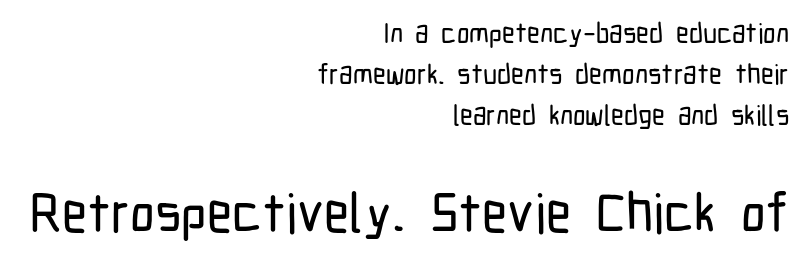
{"serif": "no", "italic": "no", "width": "condensed", "stroke_contrast": "low", "x_height": "medium", "monospaced": "no", "underline": "no", "align": "right", "line_spacing": "normal", "line_spacing_ratio": 1.46, "letter_spacing": "normal", "letter_spacing_em": 0.0, "larger_block": "second", "size_ratio": 1.96, "glyph_px": 55}
